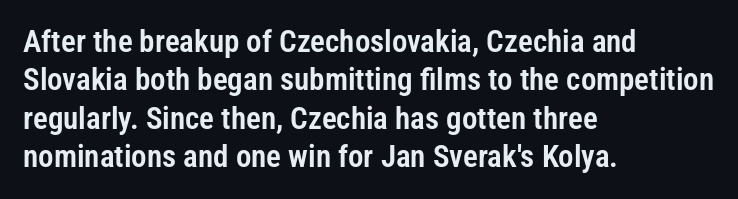
The image shows 31 px condensed sans-serif type, upright; set left-aligned, line spacing 1.24x, normal letter spacing, not underlined; low stroke contrast and a medium x-height.
